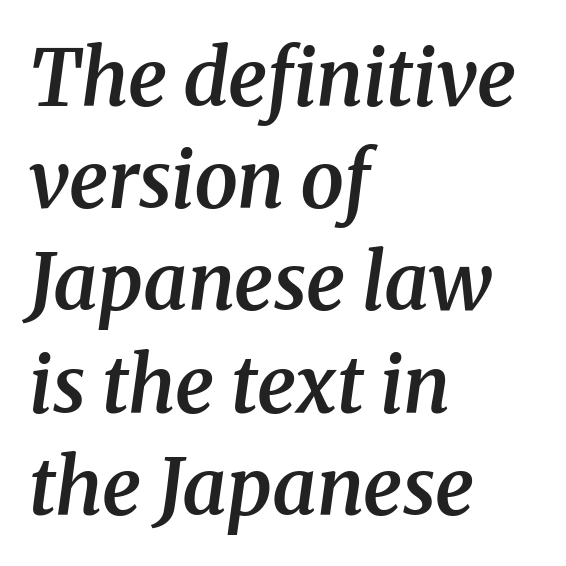
The image shows 78 px semibold serif type, italic (leaning right); set left-aligned, normal line spacing (1.31x), normal letter spacing, not underlined; medium stroke contrast and a medium x-height.
